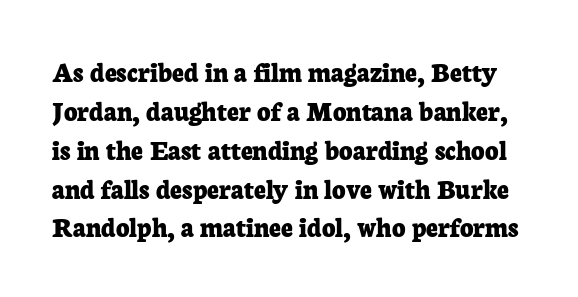
The image shows 29 px bold serif type, upright; set normal line spacing (1.34x), normal letter spacing, not underlined; low stroke contrast and a medium x-height.
